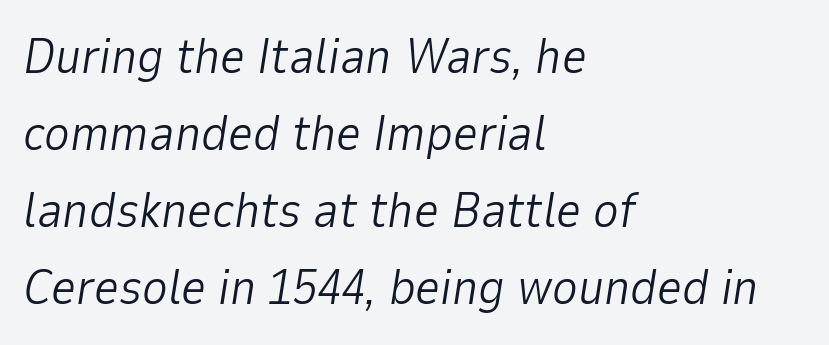
Think of a printed novel: that variable character pitch is what you see here. Clear beneath every line of the passage. In terms of posture, this sample is oblique. Think standard paragraph weight, or any step lighter than that. How are the letters spaced? Ordinarily, with no added tracking.
